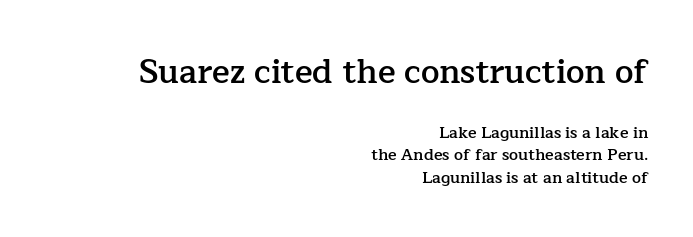
{"serif": "yes", "italic": "no", "bold": "semi", "weight": "semibold", "width": "normal", "stroke_contrast": "low", "x_height": "medium", "monospaced": "no", "underline": "no", "align": "right", "line_spacing": "normal", "line_spacing_ratio": 1.43, "letter_spacing": "normal", "letter_spacing_em": 0.0, "larger_block": "first", "size_ratio": 2.06, "glyph_px": 33}
